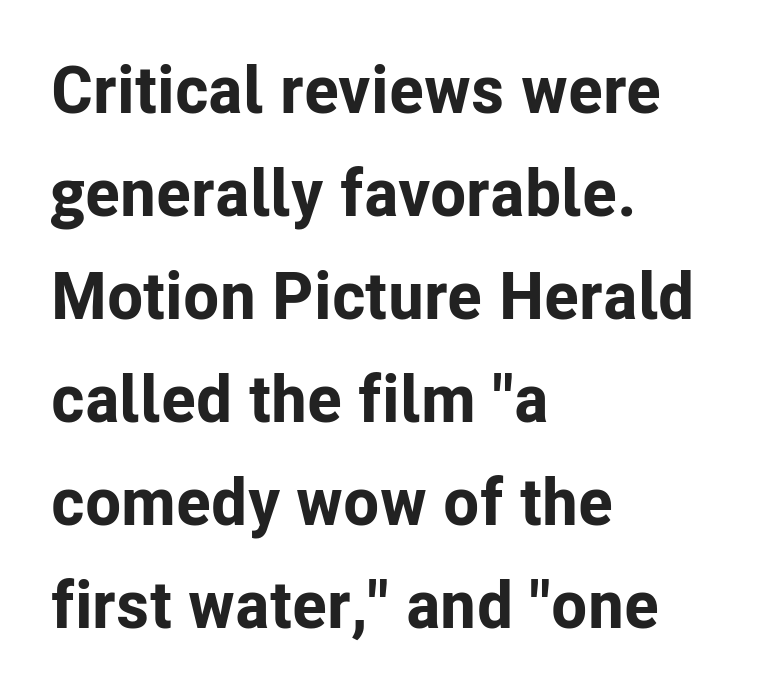
{"serif": "no", "italic": "no", "bold": "yes", "weight": "bold", "width": "normal", "stroke_contrast": "low", "x_height": "medium", "monospaced": "no", "underline": "no", "align": "left", "line_spacing": "normal", "line_spacing_ratio": 1.56, "letter_spacing": "normal", "letter_spacing_em": 0.0, "glyph_px": 66}
